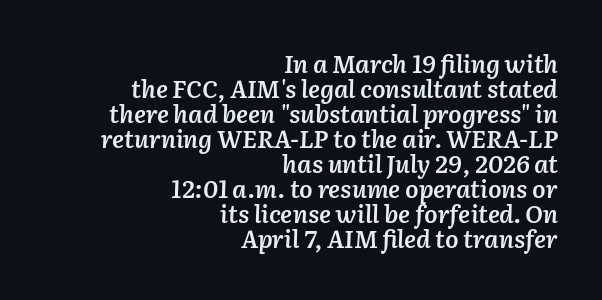
A semibold gives these letters moderate extra thickness, short of bold. The rendering anchors every line to the right-hand side. The lettering tilts uniformly, giving the passage an italic look. Rows of type sit shoulder to shoulder in the vertical direction.
